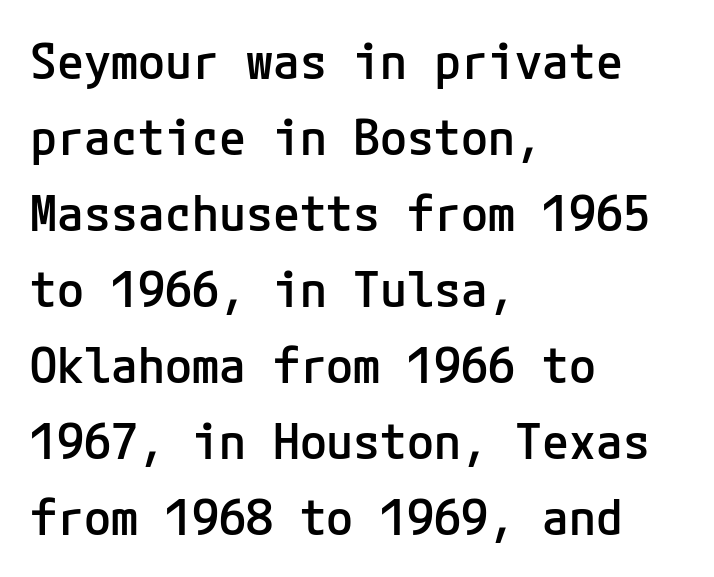
Does extra space separate the letters? No, they use regular spacing. The typesetting leans somewhat heavy: a semibold. The ragged edge is on the right, which tells us the setting is flush left. Are there feet on the stems? There aren't — it's a sans. Interline gaps are of average width in this sample. When letters stand straight like this, we call the style roman or upright.
